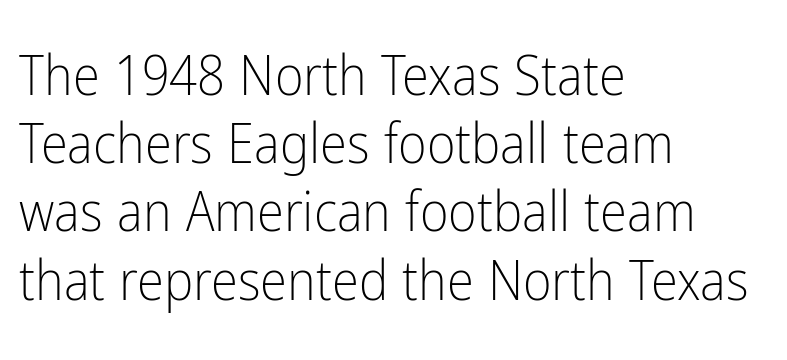
Q: Is the text bold? A: No.
Q: Is the text italic (slanted)? A: No, it is upright.
Q: Is the typeface a serif or a sans-serif typeface? A: Sans-serif.
Q: Is the text underlined? A: No.
Q: How is the paragraph aligned? A: Left-aligned.
Q: Is the spacing between letters normal or unusually wide? A: Normal.
Q: Width (condensed, normal, or wide)? A: Condensed.
Q: Stroke contrast? A: Low.
Q: x-height? A: Medium.
Q: Monospaced? A: No.
